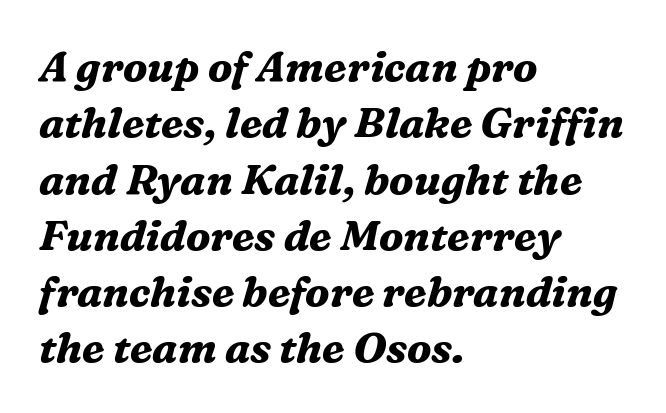
A typesetter would label this face a serif. Beneath every word, the page is bare. Slanted lettering throughout. All the whitespace from short lines collects on the right.
